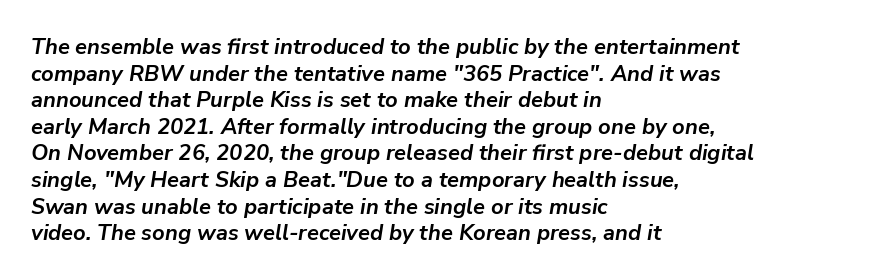
{"italic": "yes", "lean": "right", "slant_degrees": 9, "bold": "yes", "underline": "no", "align": "left", "line_spacing_ratio": 1.21, "letter_spacing": "normal", "letter_spacing_em": 0.0, "glyph_px": 22}
